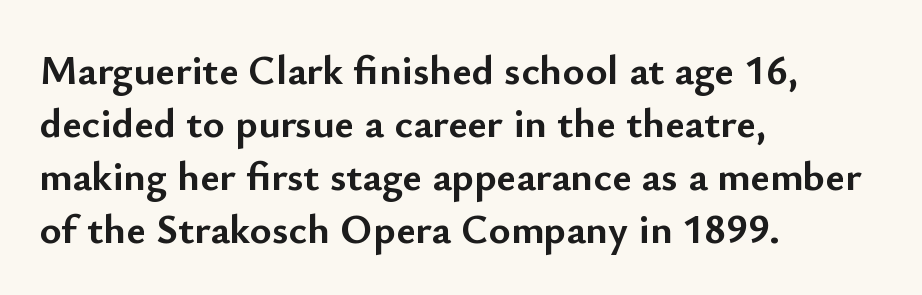
{"serif": "no", "italic": "no", "bold": "yes", "weight": "semibold", "width": "normal", "stroke_contrast": "low", "x_height": "small", "monospaced": "no", "underline": "no", "align": "left", "line_spacing": "normal", "line_spacing_ratio": 1.26, "letter_spacing": "normal", "letter_spacing_em": 0.0, "glyph_px": 42}
